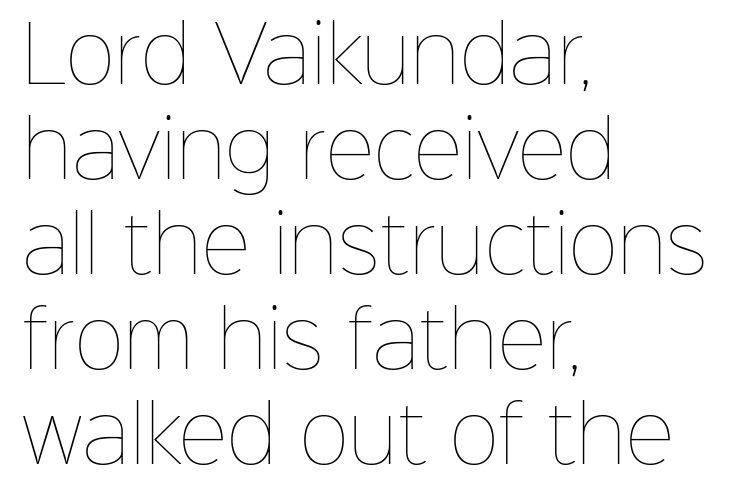
{"italic": "no", "bold": "no", "weight": "thin", "width": "normal", "stroke_contrast": "low", "x_height": "medium", "monospaced": "no", "underline": "no", "align": "left", "line_spacing": "normal", "line_spacing_ratio": 1.25, "letter_spacing": "normal", "letter_spacing_em": 0.0, "glyph_px": 76}
